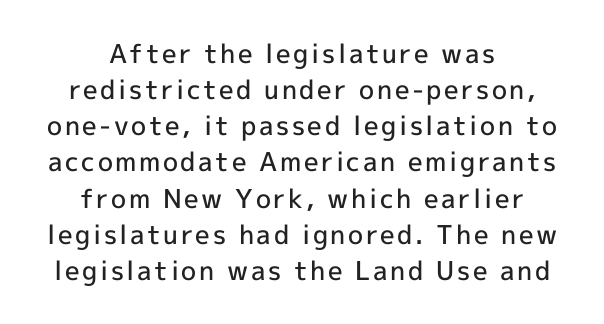
Bold? Not quite — semibold, heavier than regular but stopping short. Posture: upright roman. This rendering features lettering with no underline. Neither beginnings nor endings align; midpoints do. Whoever set this chose a conventional vertical rhythm.
